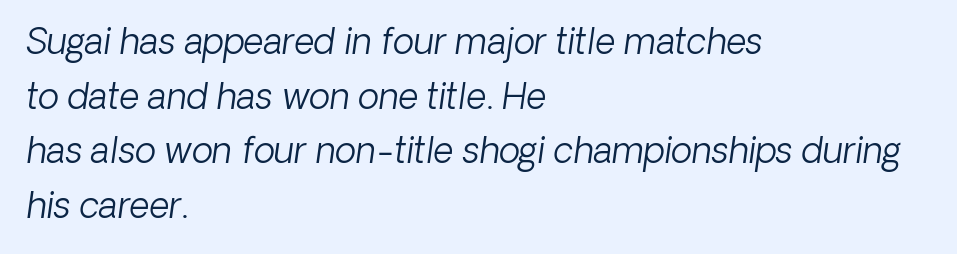
{"serif": "no", "bold": "no", "weight": "light", "width": "normal", "stroke_contrast": "low", "x_height": "medium", "monospaced": "no", "underline": "no", "align": "left", "line_spacing": "normal", "line_spacing_ratio": 1.56, "letter_spacing": "normal", "letter_spacing_em": 0.0, "glyph_px": 35}
